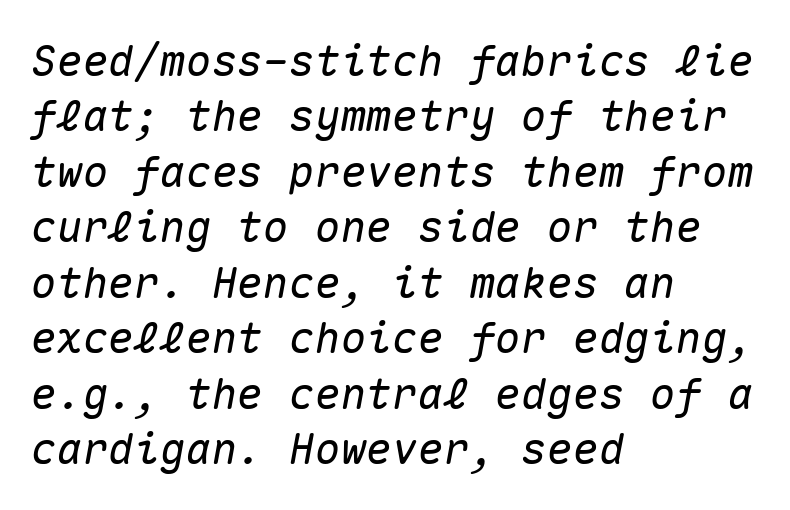
Spacing verdict: monospaced, one width for all characters. The text carries the slant typical of an italic or oblique font. Words float on clear page, feet unadorned. The text block is weighted toward the left margin, trailing off unevenly rightward. Look at the tracking — it's just the regular setting, nothing added.
